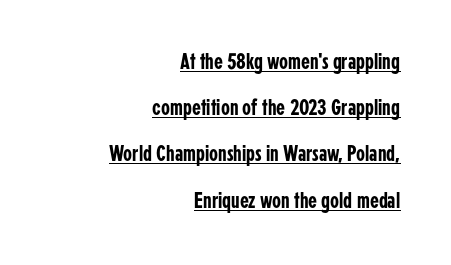
Words appear dense and cohesive because spacing is normal. Check the space under the baseline: a stroke is drawn there. A typesetter would call this leading open, well beyond the default. Each line ends at the same right margin while the left side varies.
